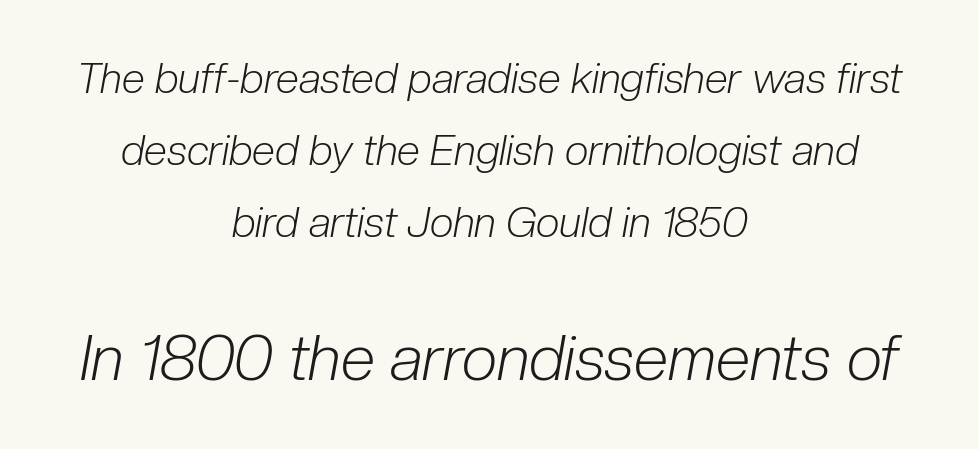
The image shows 63 px light, condensed type, italic (leaning right); set centered, line spacing 1.72x, normal letter spacing, not underlined; the second (bottom) block is 1.5x larger; low stroke contrast and a medium x-height.
